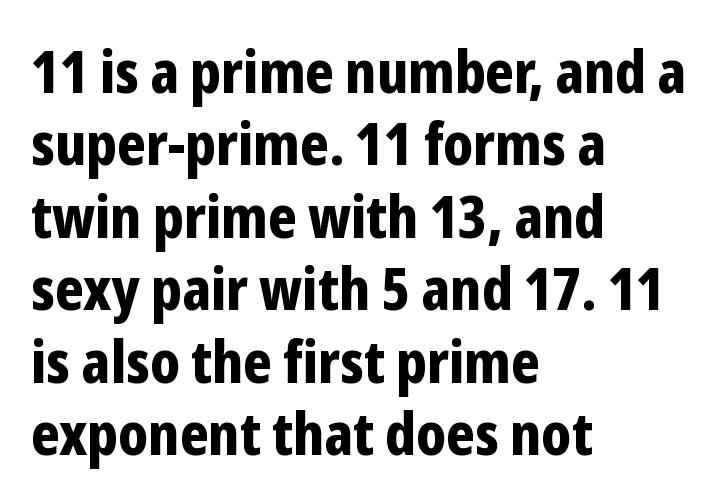
Quick note: underline off. The type is set solid horizontally, with unmodified tracking. You could not count columns in this text — the font is proportionally spaced. Does the copy run flush right? No — it runs flush left. The line-height multiplier appears to be the usual default. Unlike a traditional serif, this face leaves its strokes unadorned.
